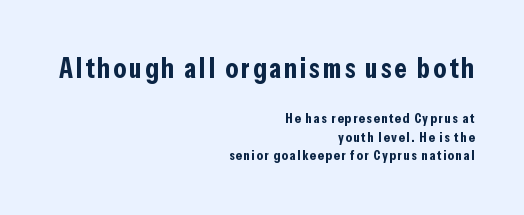
Q: Is the text bold? A: Yes.
Q: Is the text italic (slanted)? A: No, it is upright.
Q: Is the typeface a serif or a sans-serif typeface? A: Sans-serif.
Q: Is the text underlined? A: No.
Q: How is the paragraph aligned? A: Right-aligned.
Q: Is the spacing between lines tight, normal or loose? A: Normal.
Q: Which block of text is set in a larger size, the first (top) or the second (bottom)? A: The first (top) one.
Q: Width (condensed, normal, or wide)? A: Condensed.
Q: Stroke contrast? A: Low.
Q: x-height? A: Medium.
Q: Monospaced? A: No.
